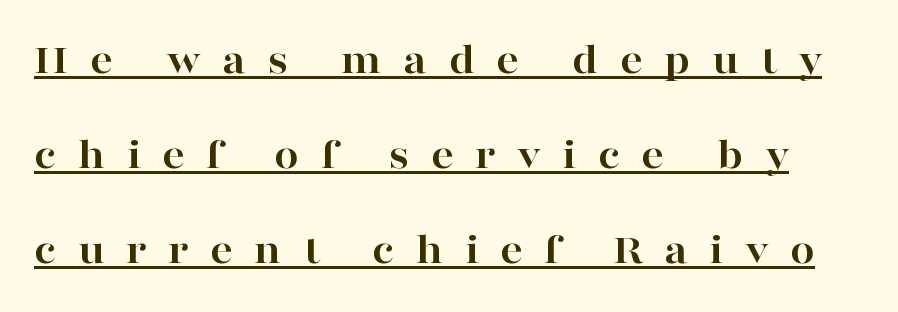
{"serif": "yes", "italic": "no", "bold": "yes", "weight": "bold", "width": "wide", "stroke_contrast": "high", "x_height": "medium", "monospaced": "no", "underline": "yes", "line_spacing": "loose", "line_spacing_ratio": 2.16, "letter_spacing": "wide", "letter_spacing_em": 0.49, "glyph_px": 44}
